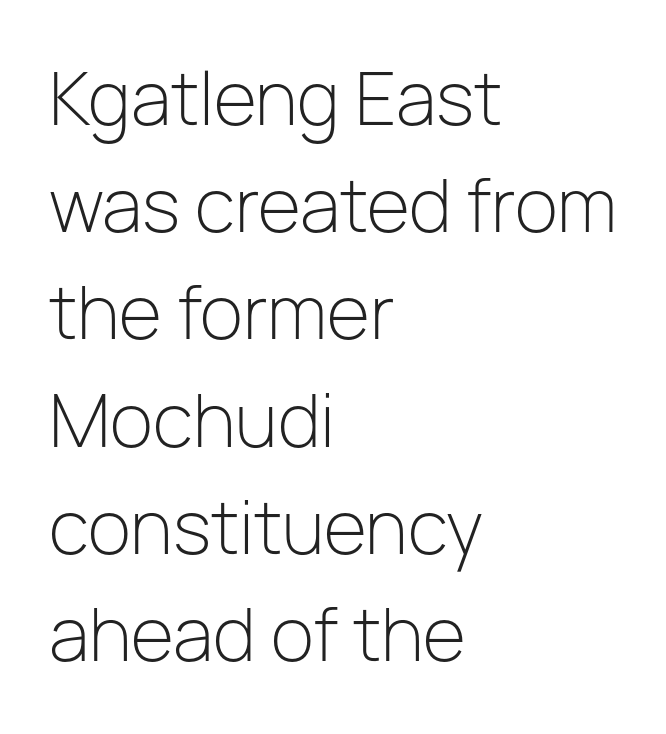
{"serif": "no", "italic": "no", "bold": "no", "weight": "light", "width": "normal", "stroke_contrast": "low", "x_height": "medium", "monospaced": "no", "underline": "no", "align": "left", "line_spacing": "normal", "line_spacing_ratio": 1.51, "letter_spacing": "normal", "letter_spacing_em": 0.0, "glyph_px": 71}
